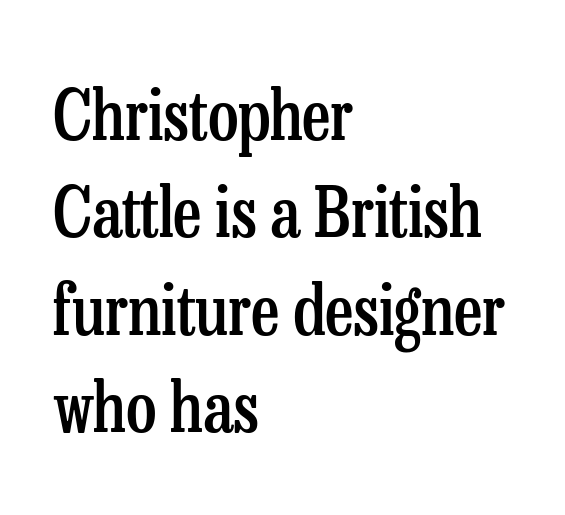
The image shows 69 px semibold, condensed serif type, upright; set left-aligned, normal line spacing (1.41x), normal letter spacing, not underlined; low stroke contrast and a medium x-height.
